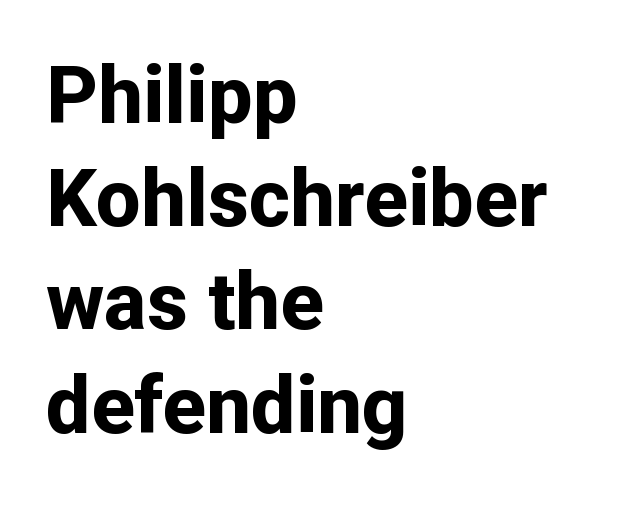
The image shows 80 px bold sans-serif type, upright; set left-aligned, normal line spacing (1.29x), normal letter spacing, not underlined; low stroke contrast and a medium x-height.
